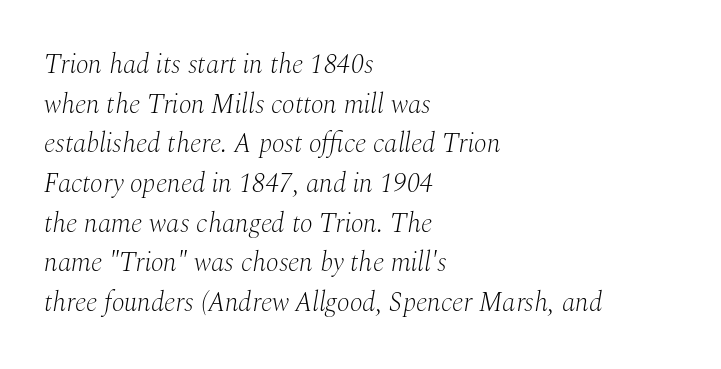
{"italic": "yes", "lean": "right", "slant_degrees": 10, "bold": "no", "underline": "no", "align": "left", "line_spacing": "normal", "line_spacing_ratio": 1.47, "letter_spacing": "normal", "letter_spacing_em": 0.0, "glyph_px": 27}
